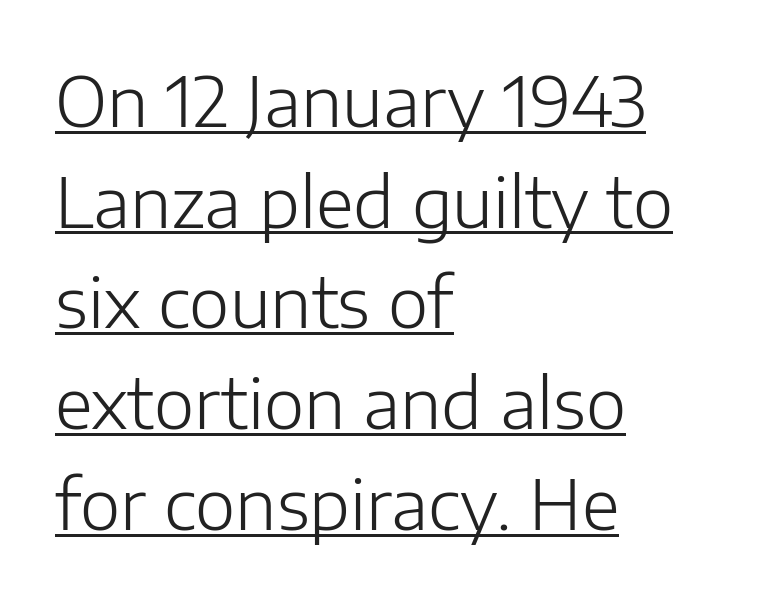
Q: Is the text bold? A: No.
Q: Is the text italic (slanted)? A: No, it is upright.
Q: Is the typeface a serif or a sans-serif typeface? A: Sans-serif.
Q: Is the text underlined? A: Yes.
Q: How is the paragraph aligned? A: Left-aligned.
Q: Is the spacing between letters normal or unusually wide? A: Normal.
Q: Is the spacing between lines tight, normal or loose? A: Normal.
Q: Width (condensed, normal, or wide)? A: Normal.
Q: Stroke contrast? A: Low.
Q: x-height? A: Medium.
Q: Monospaced? A: No.
